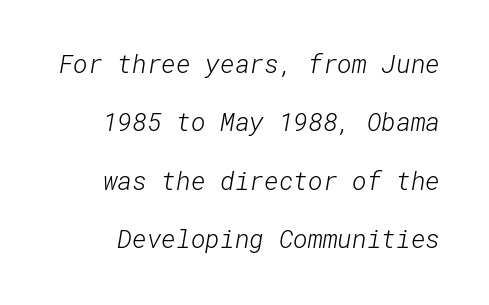
The letters sit at their default tracking, neither squeezed nor spread. Stroke mass is kept to a normal reading level or below. Lines of text with bare space underneath. You could fit nearly another row in the gap between these rows.
